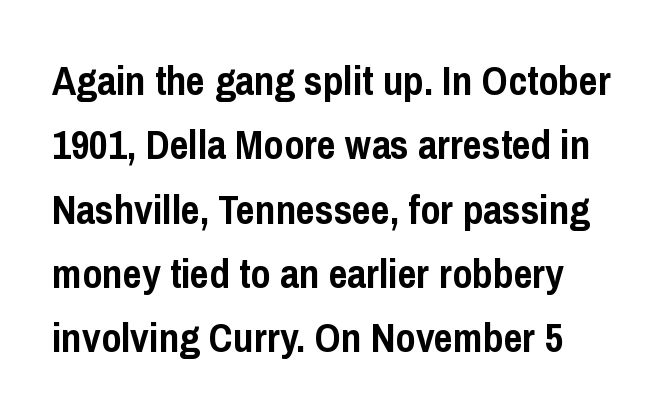
The image shows 41 px semibold, condensed sans-serif type, upright; set normal line spacing (1.57x), normal letter spacing, not underlined; low stroke contrast and a medium x-height.
